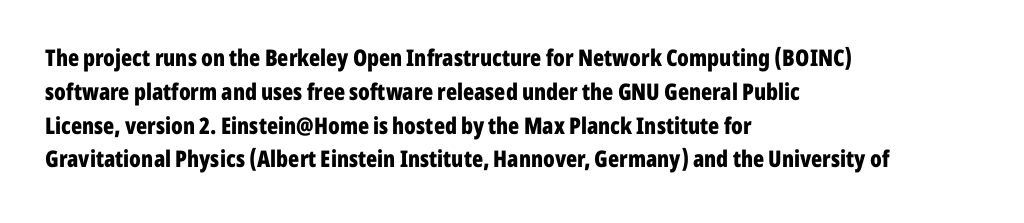
Q: Is the text bold? A: Yes.
Q: Is the text italic (slanted)? A: No, it is upright.
Q: Is the text underlined? A: No.
Q: How is the paragraph aligned? A: Left-aligned.
Q: Is the spacing between letters normal or unusually wide? A: Normal.
Q: Is the spacing between lines tight, normal or loose? A: Normal.
